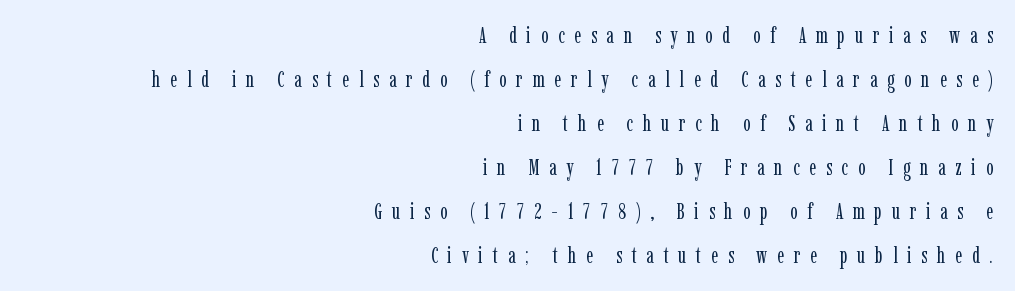
Line spacing here is loose. Bold? No — there's no thickening of the strokes. The passage shown is not underscored anywhere. Caption: multi-line text, flush right, ragged left.
